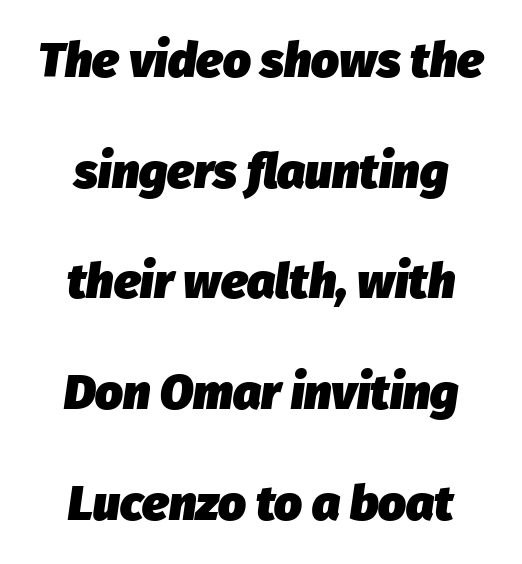
Vertically, the passage feels expansive, rows floating well apart. Every character sits at an angle, as italics do. The paragraph has two soft edges and a firm central axis. Thick stems and heavy bowls — unmistakably bold. These lines are rendered in a variable-pitch font.
